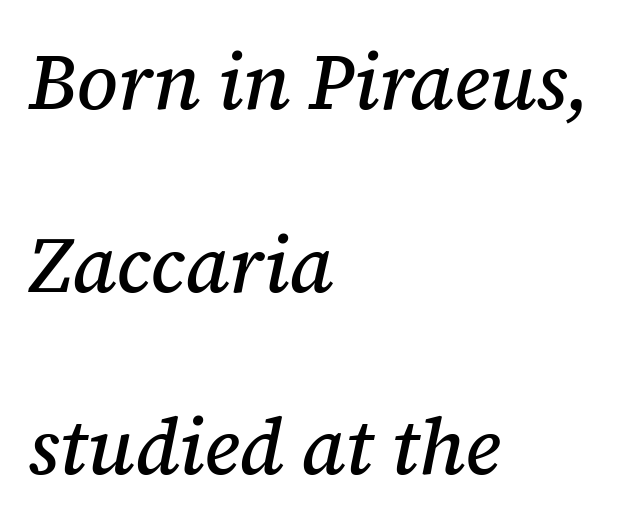
Underlining? Definitely not there. Looks like regular typesetting: each glyph gets only the width it needs. There's an unmistakable incline to the writing here. Does the type have serifs? Yes, each stem ends in a small foot.
